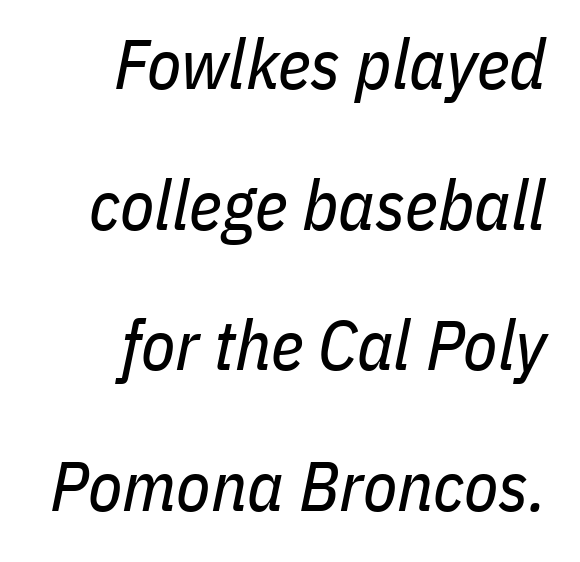
{"italic": "yes", "lean": "right", "slant_degrees": 11, "bold": "no", "weight": "regular", "width": "condensed", "stroke_contrast": "low", "x_height": "medium", "monospaced": "no", "underline": "no", "align": "right", "line_spacing": "loose", "line_spacing_ratio": 2.01, "letter_spacing": "normal", "letter_spacing_em": 0.0, "glyph_px": 70}
